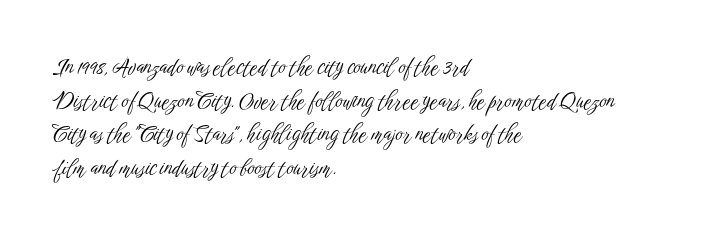
Unbolded letterforms with no extra heft. The letterforms sit shoulder to shoulder at normal distance. Line spacing here is normal. Glance below the letters and you will spot only blank space. Visually the block forms a straight wall on the left and a jagged coastline on the right.
